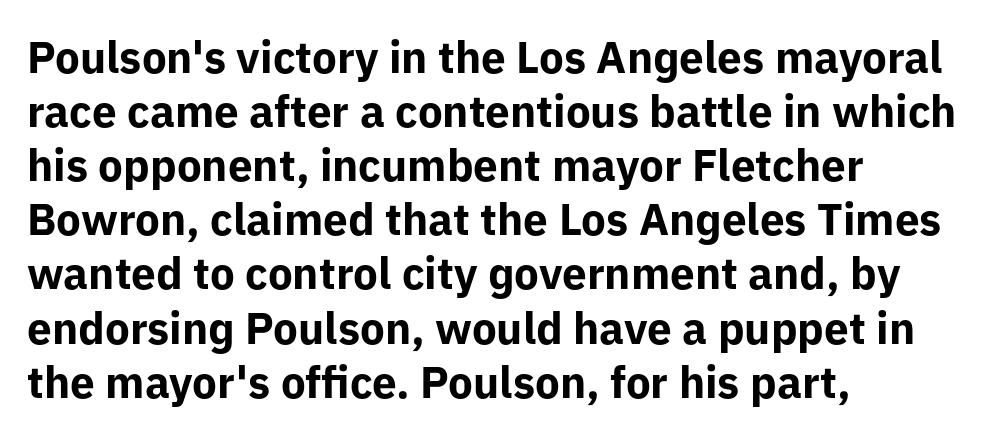
Standard letterfit; no display-style spreading of the glyphs. The typesetter chose a ragged-right arrangement here. Character widths vary here, with narrow letters taking less room than wide ones. Nope, no serifs anywhere on these letters. Strong, thick strokes mark this as bold type.
